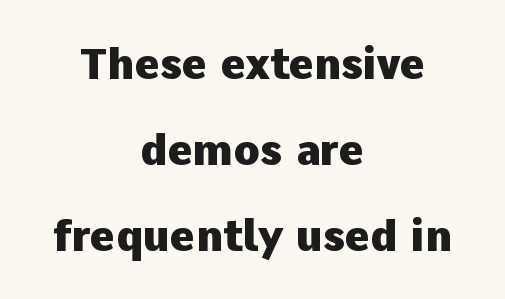
{"serif": "no", "italic": "no", "bold": "yes", "weight": "heavy", "width": "normal", "stroke_contrast": "low", "x_height": "medium", "monospaced": "no", "underline": "no", "align": "center", "line_spacing": "loose", "line_spacing_ratio": 2.0, "letter_spacing": "normal", "letter_spacing_em": 0.0, "glyph_px": 43}
